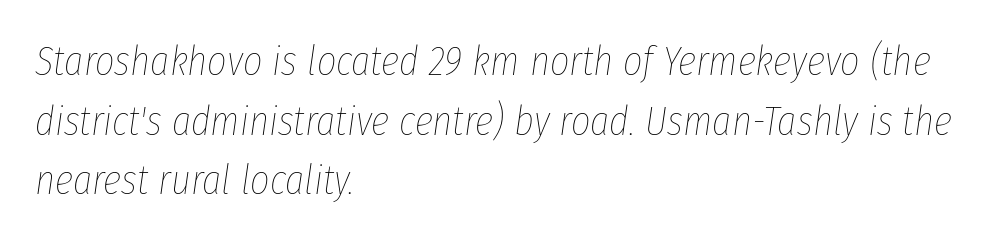
The image shows 42 px thin, condensed type, italic (leaning right); set left-aligned, normal line spacing (1.42x), normal letter spacing, not underlined; low stroke contrast and a medium x-height.
